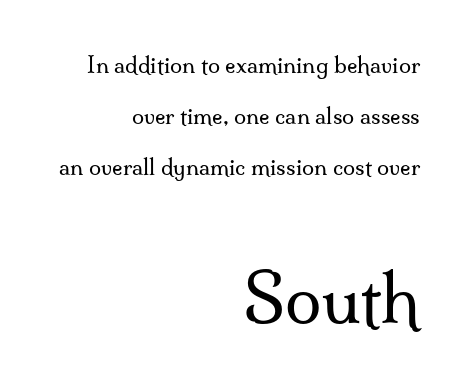
Compare the two chunks: the lower has the greater cap height. Note: serifs present on the glyphs. Has an underline been added? It has not. The compositor pushed each line to the right boundary.
